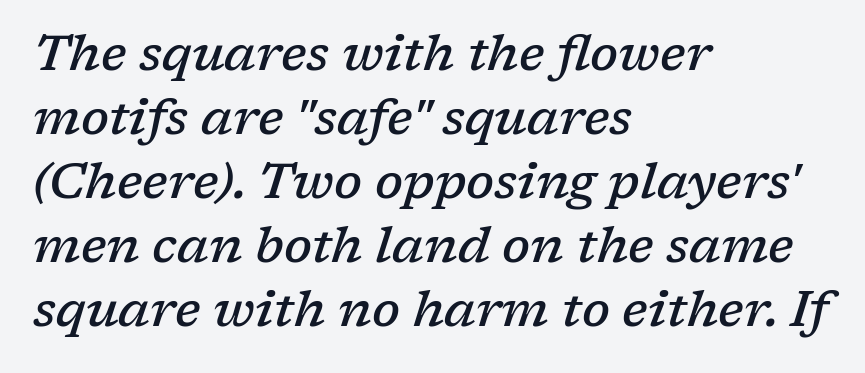
Just letters on the line, the space beneath them empty. Each letter keeps its own natural width here, so spacing adapts to shape. The face used here is a semibold: visibly heavier than regular, lighter than bold. These lines keep a tight, regular rhythm from letter to letter.
